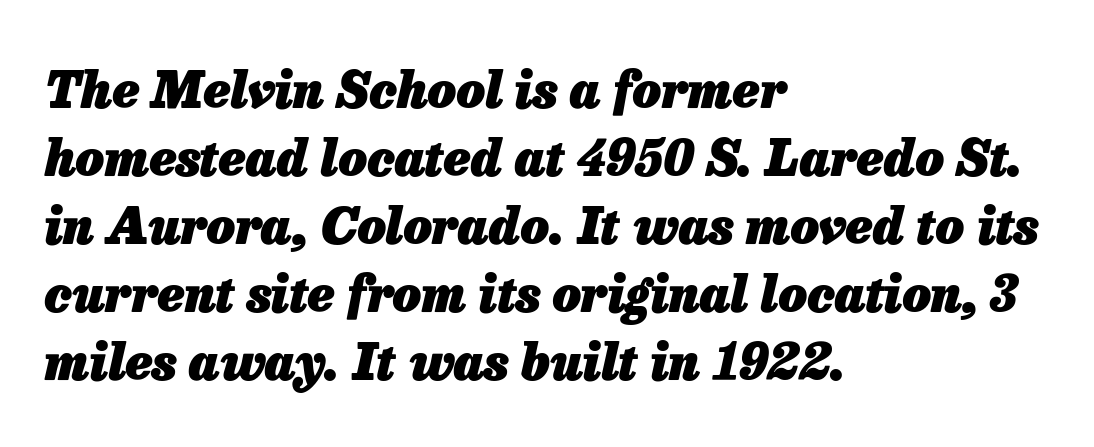
{"italic": "yes", "lean": "right", "slant_degrees": 13, "bold": "yes", "weight": "heavy", "width": "normal", "stroke_contrast": "low", "x_height": "medium", "monospaced": "no", "underline": "no", "align": "left", "line_spacing": "normal", "line_spacing_ratio": 1.36, "letter_spacing": "normal", "letter_spacing_em": 0.0, "glyph_px": 50}
